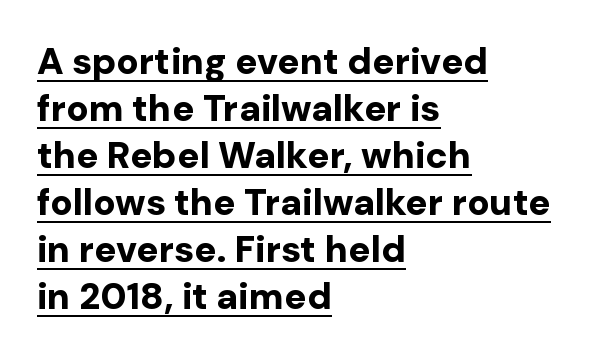
{"serif": "no", "italic": "no", "bold": "yes", "weight": "bold", "width": "normal", "stroke_contrast": "low", "x_height": "medium", "monospaced": "no", "underline": "yes", "align": "left", "line_spacing": "normal", "line_spacing_ratio": 1.27, "letter_spacing": "normal", "letter_spacing_em": 0.0, "glyph_px": 37}
